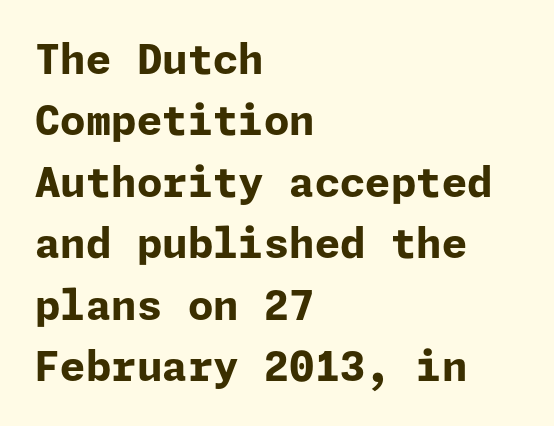
The letters stand straight up with perfectly vertical stems. This is sans-serif lettering, the kind often seen on screens and signage. Summary of vertical rhythm: regular, with standard interline spacing. Any mark beneath the type? The region is blank. Caption: standard tracking, unaltered. Typographic density is high because the face is bold.
